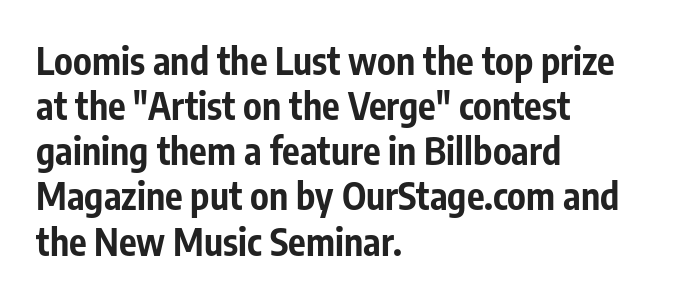
Varying glyph widths throughout — classic text-font behaviour. Words appear dense and cohesive because spacing is normal. Typographically, this falls in the sans-serif category. The passage shown is emphatically bold. Honestly, there is no underline to notice here at all.
